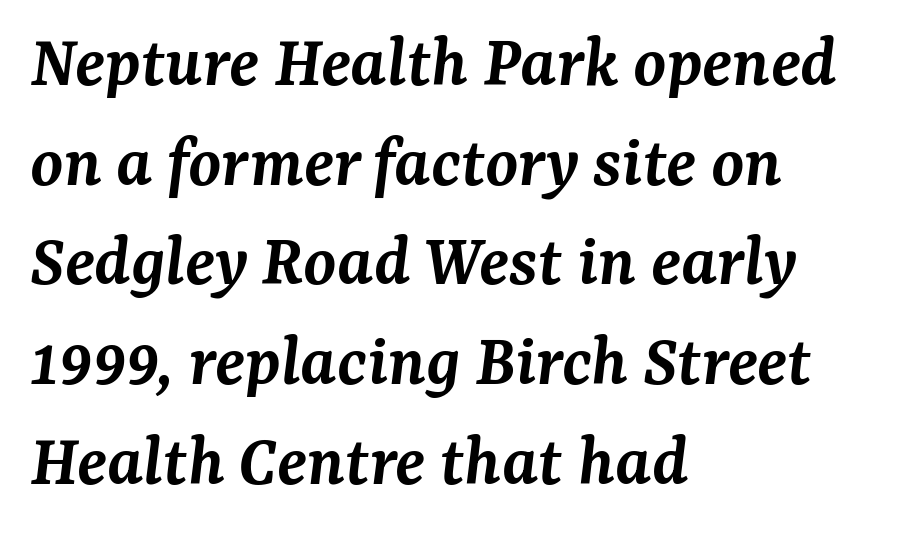
The image shows 75 px semibold serif type, italic (leaning right); set left-aligned, normal line spacing (1.33x), normal letter spacing, not underlined; medium stroke contrast and a medium x-height.
